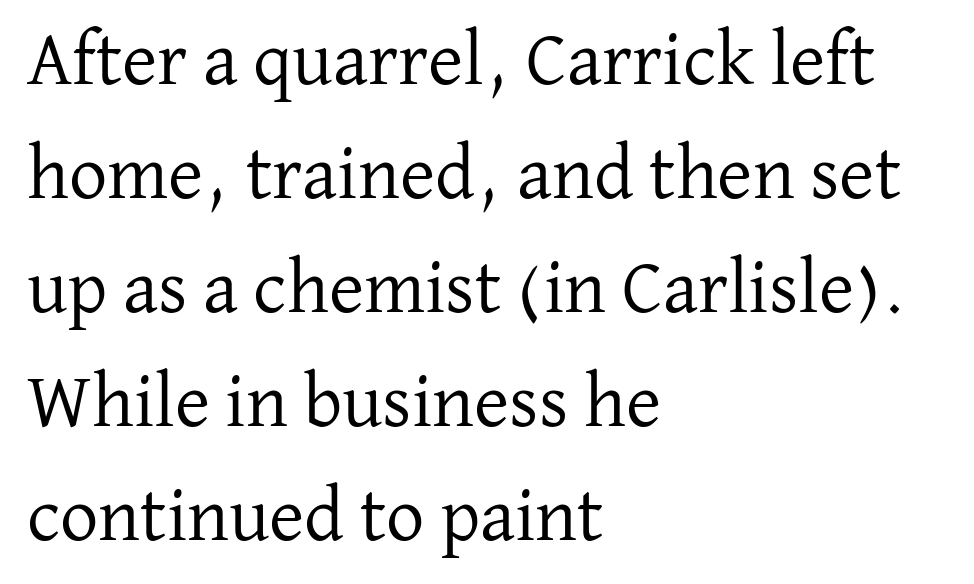
The image shows 76 px regular-weight serif type, upright; set left-aligned, normal line spacing (1.5x), normal letter spacing, not underlined; low stroke contrast and a medium x-height.
